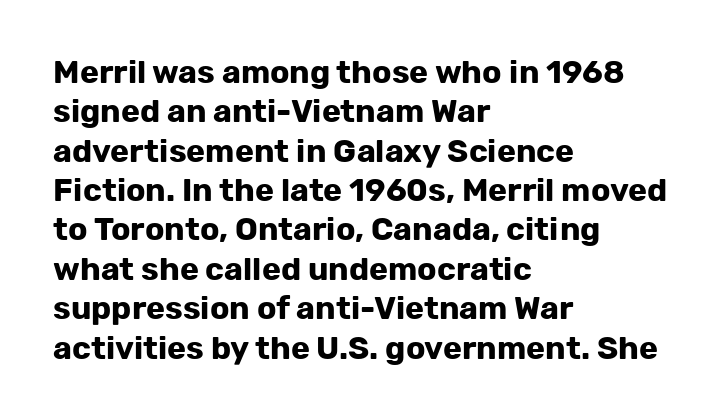
The image shows 32 px bold sans-serif type, upright; set left-aligned, line spacing 1.23x, normal letter spacing, not underlined; low stroke contrast and a medium x-height.
